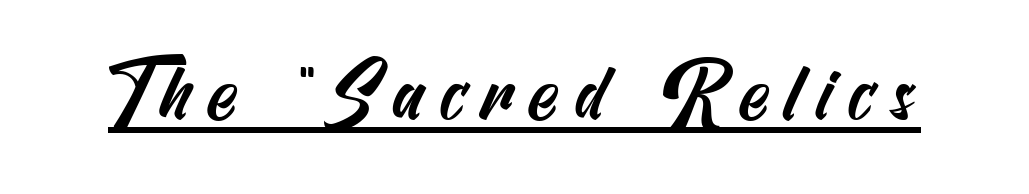
Q: Is the typeface a serif or a sans-serif typeface? A: Sans-serif.
Q: Is the text underlined? A: Yes.
Q: Width (condensed, normal, or wide)? A: Condensed.
Q: Stroke contrast? A: Medium.
Q: x-height? A: Small.
